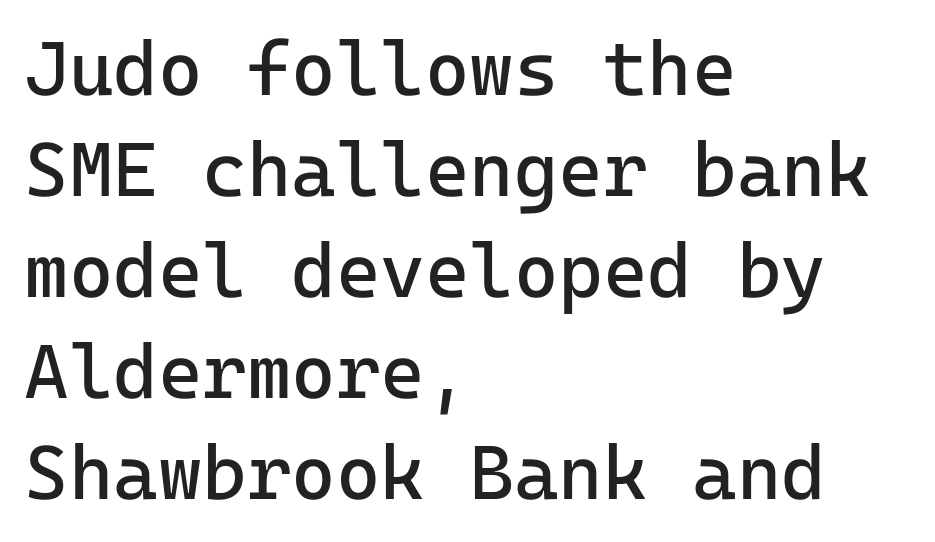
{"serif": "no", "italic": "no", "bold": "no", "weight": "regular", "width": "normal", "stroke_contrast": "low", "x_height": "medium", "monospaced": "yes", "underline": "no", "align": "left", "line_spacing": "normal", "line_spacing_ratio": 1.33, "letter_spacing": "normal", "letter_spacing_em": 0.0, "glyph_px": 76}
